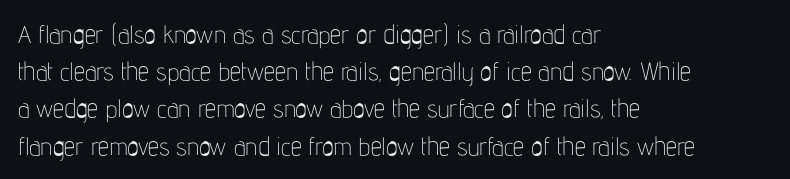
Each new line begins a customary step beneath the previous one. In CSS terms this would be text-align: left. Every character sits straight up, as roman type does. Inter-character spacing is left at the font's built-in metrics.
